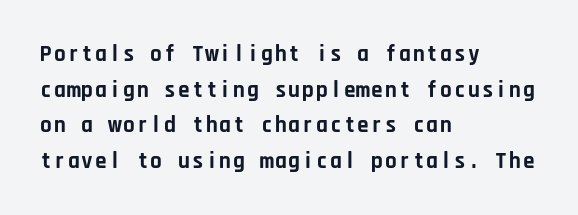
Is the block centered? No — it sits flush against the left margin. A full-strength bold gives these letters their thick strokes. The zone under the glyphs is completely vacant. This sample uses an upright cut, with every glyph sitting square on the baseline. The passage shown has conventional tracking throughout. The line-height multiplier appears to be the usual default.
